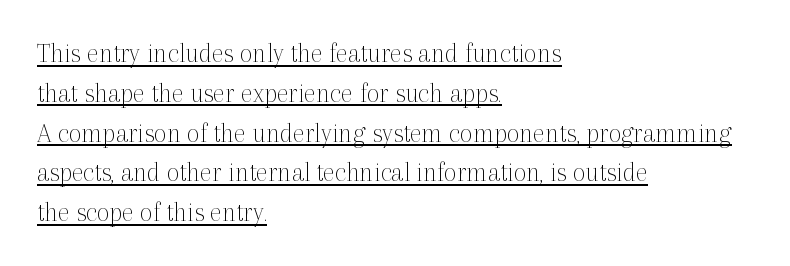
Typeset ragged right — the left edge is the straight one. Each letter keeps its own natural width here, so spacing adapts to shape. Style check: upright. In terms of leading, this rendering sits right in the middle. The passage shown is underscored from start to finish.
